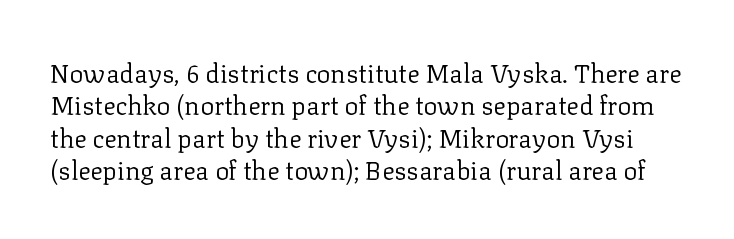
The image shows 26 px text type, upright; set normal line spacing (1.25x), normal letter spacing, not underlined.
